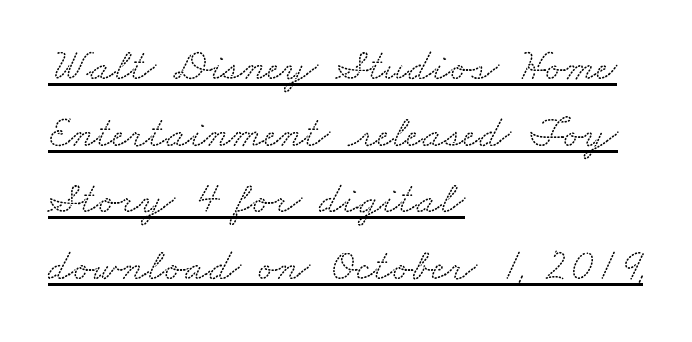
{"width": "wide", "stroke_contrast": "low", "x_height": "small", "monospaced": "no", "underline": "yes", "align": "left", "line_spacing": "normal", "line_spacing_ratio": 1.48, "letter_spacing": "normal", "letter_spacing_em": 0.0, "glyph_px": 45}
